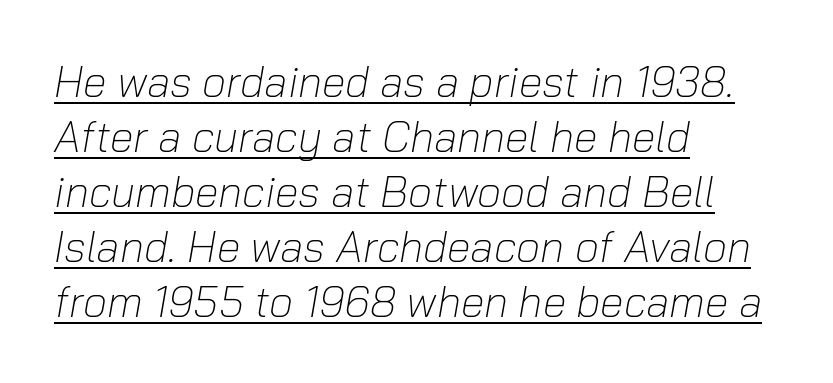
The font is comparable to plain body text, perhaps lighter. Do the characters align in a grid? No, the font is proportional. You can see a thin bar hugging the bottom of the glyphs. Horizontal alignment here is leftward, the default for most running prose. Slanted lettering throughout. Look at the tracking — it's just the regular setting, nothing added.
